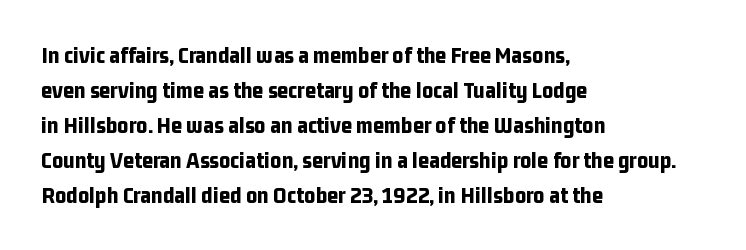
Q: Is the text bold? A: Yes.
Q: Is the text italic (slanted)? A: No, it is upright.
Q: Is the text underlined? A: No.
Q: How is the paragraph aligned? A: Left-aligned.
Q: Is the spacing between letters normal or unusually wide? A: Normal.
Q: Is the spacing between lines tight, normal or loose? A: Normal.
